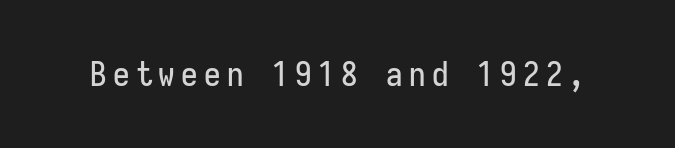
{"serif": "no", "italic": "no", "width": "condensed", "stroke_contrast": "low", "x_height": "medium", "monospaced": "yes", "underline": "no", "glyph_px": 33}
